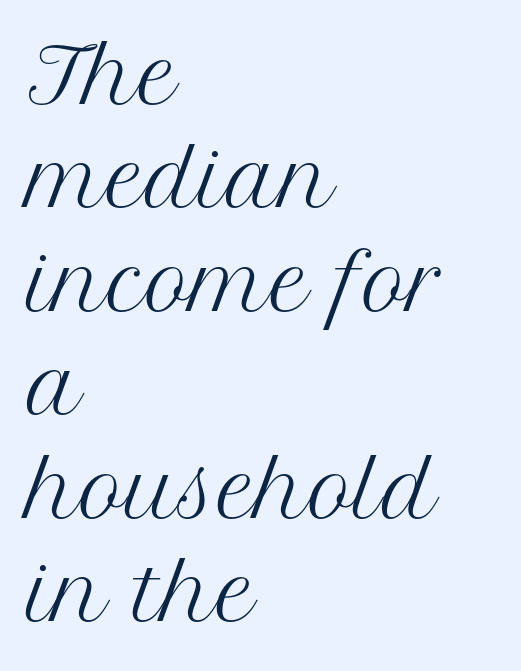
{"serif": "yes", "bold": "no", "weight": "regular", "width": "normal", "stroke_contrast": "medium", "x_height": "medium", "monospaced": "no", "underline": "no", "align": "left", "line_spacing": "normal", "line_spacing_ratio": 1.38, "letter_spacing": "normal", "letter_spacing_em": 0.0, "glyph_px": 75}
